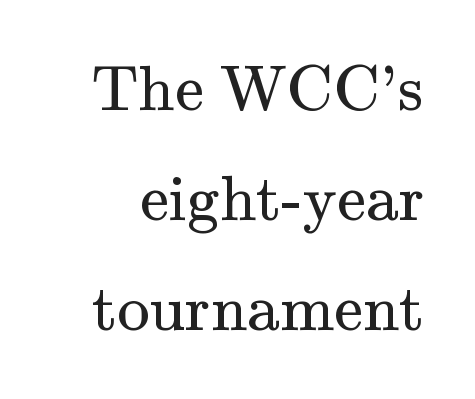
The image shows 65 px regular-weight serif type, upright; set normal line spacing (1.69x), normal letter spacing, not underlined; medium stroke contrast and a small x-height.
